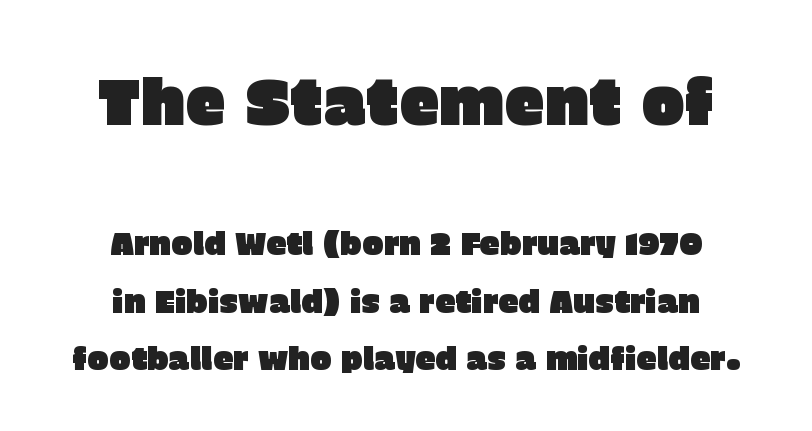
{"serif": "no", "italic": "no", "width": "normal", "stroke_contrast": "low", "x_height": "large", "monospaced": "no", "underline": "no", "align": "center", "line_spacing_ratio": 1.79, "letter_spacing": "normal", "letter_spacing_em": 0.0, "larger_block": "first", "size_ratio": 2.03, "glyph_px": 65}
